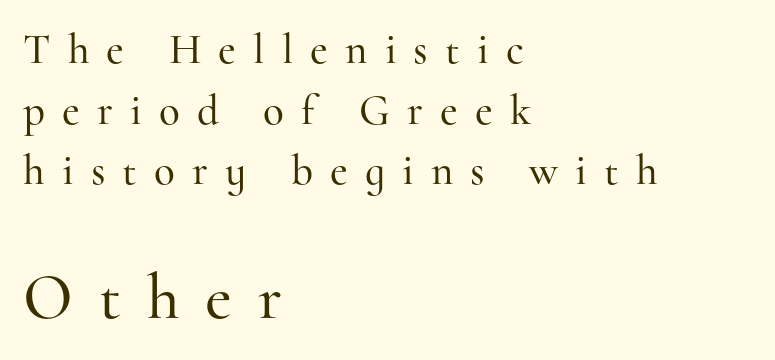
Q: Is the text italic (slanted)? A: No, it is upright.
Q: Is the typeface a serif or a sans-serif typeface? A: Serif.
Q: Is the text underlined? A: No.
Q: How is the paragraph aligned? A: Left-aligned.
Q: Is the spacing between letters normal or unusually wide? A: Unusually wide.
Q: Is the spacing between lines tight, normal or loose? A: Normal.
Q: Which block of text is set in a larger size, the first (top) or the second (bottom)? A: The second (bottom) one.
Q: Width (condensed, normal, or wide)? A: Normal.
Q: Stroke contrast? A: High.
Q: x-height? A: Small.
Q: Monospaced? A: No.
